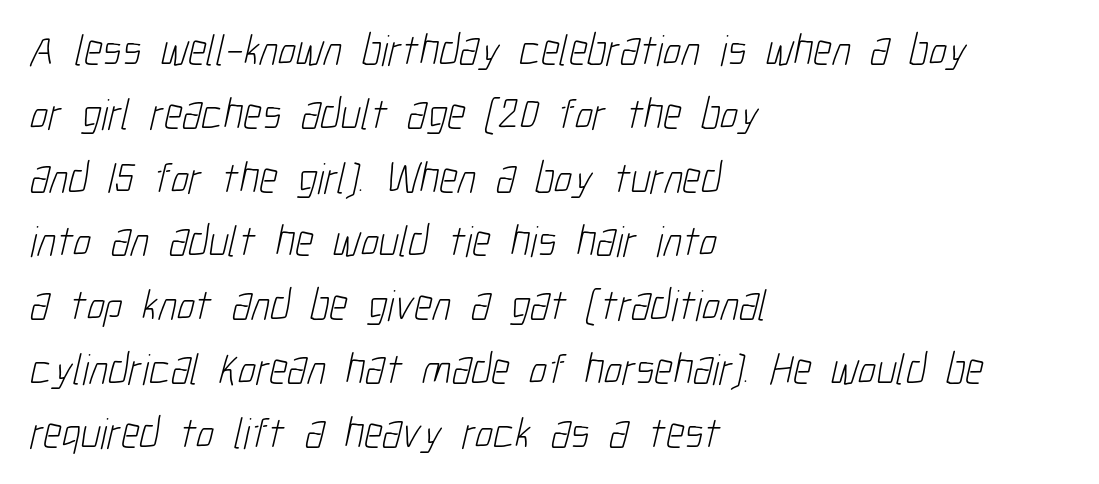
The image shows 44 px light, condensed sans-serif type; set left-aligned, normal line spacing (1.45x), normal letter spacing, not underlined; low stroke contrast and a medium x-height.
